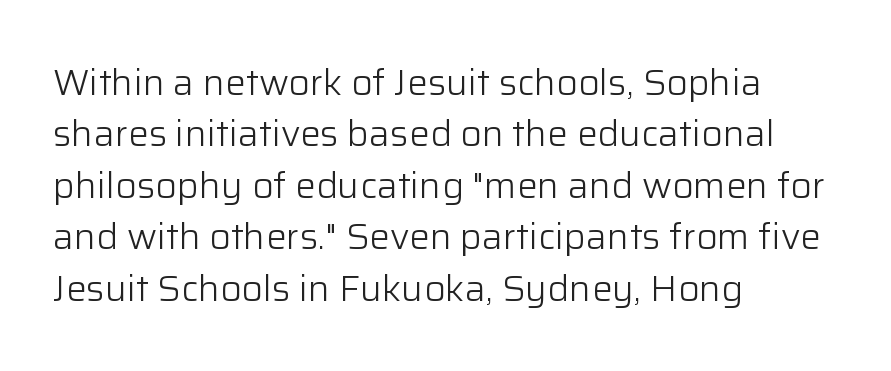
Q: Is the text bold? A: No.
Q: Is the text italic (slanted)? A: No, it is upright.
Q: Is the typeface a serif or a sans-serif typeface? A: Sans-serif.
Q: Is the text underlined? A: No.
Q: How is the paragraph aligned? A: Left-aligned.
Q: Is the spacing between letters normal or unusually wide? A: Normal.
Q: Is the spacing between lines tight, normal or loose? A: Normal.
Q: Width (condensed, normal, or wide)? A: Normal.
Q: Stroke contrast? A: Low.
Q: x-height? A: Medium.
Q: Monospaced? A: No.
